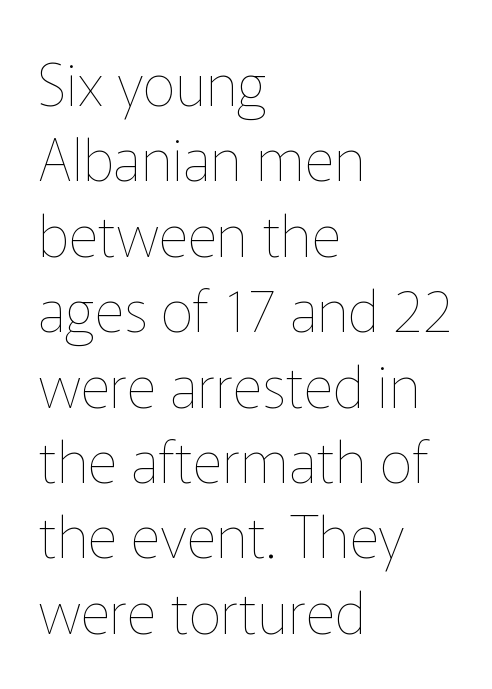
Stroke mass is kept to a normal reading level or below. The rendering anchors every line to the left-hand side. Posture: vertical. No extra tracking has been applied to these lines. Has an underline been added? It has not. The space between consecutive lines is moderate.
